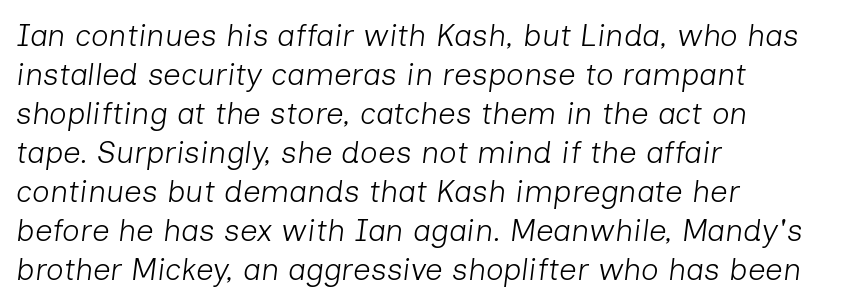
Is this a fixed-width face? No — the glyphs have proportional, varying widths. Bold? No — there's no thickening of the strokes. Each line starts at the same left margin while the right side varies. The rendering uses a moderate line-height, typical for paragraphs.
